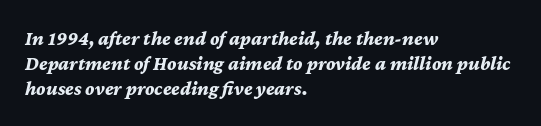
These lines were composed using italics. Words float on clear page, feet unadorned. The lines in this sample share a left origin and differ only in where they stop. Summary of weight: heavy, a full bold. The rendering keeps characters at their native spacing.
